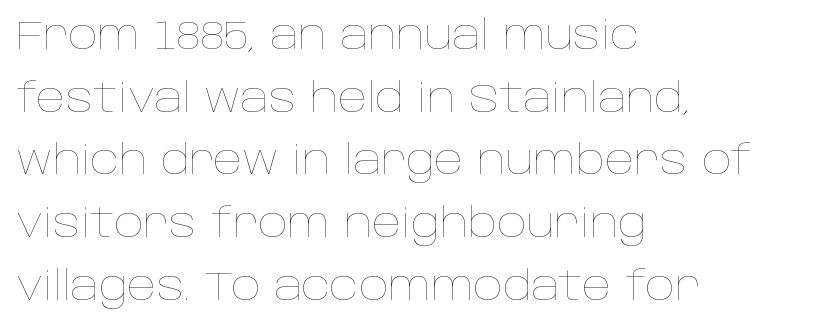
Q: Is the text bold? A: No.
Q: Is the text italic (slanted)? A: No, it is upright.
Q: Is the text underlined? A: No.
Q: How is the paragraph aligned? A: Left-aligned.
Q: Is the spacing between letters normal or unusually wide? A: Normal.
Q: Is the spacing between lines tight, normal or loose? A: Normal.
Q: Width (condensed, normal, or wide)? A: Normal.
Q: Stroke contrast? A: Low.
Q: x-height? A: Large.
Q: Monospaced? A: No.
